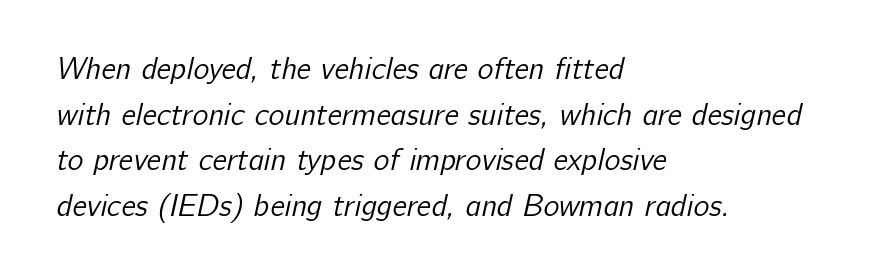
Unlike a traditional serif, this face leaves its strokes unadorned. The passage shown is typed in a proportional face where columns would drift. Is the stroke heavy? The answer is a plain regular-or-lighter. Descenders hang freely into open space. Quick note: interline space is typical. A typesetter would call this zero additional tracking.
